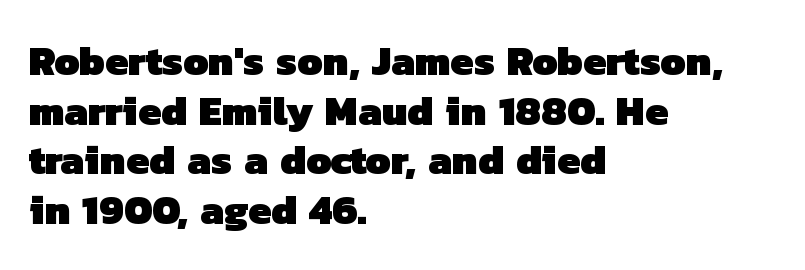
Q: Is the text bold? A: Yes.
Q: Is the typeface a serif or a sans-serif typeface? A: Sans-serif.
Q: Is the text underlined? A: No.
Q: How is the paragraph aligned? A: Left-aligned.
Q: Is the spacing between letters normal or unusually wide? A: Normal.
Q: Width (condensed, normal, or wide)? A: Normal.
Q: Stroke contrast? A: Low.
Q: x-height? A: Medium.
Q: Monospaced? A: No.
